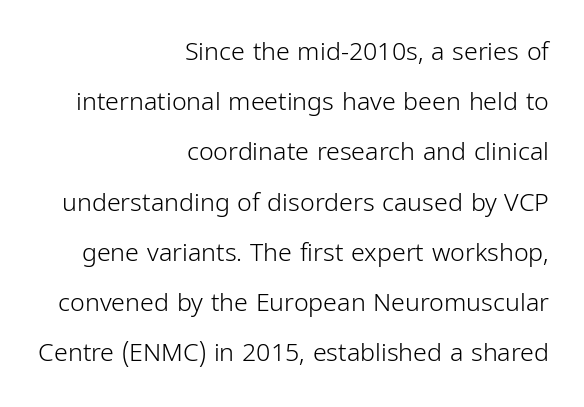
Q: Is the text bold? A: No.
Q: Is the text italic (slanted)? A: No, it is upright.
Q: Is the text underlined? A: No.
Q: How is the paragraph aligned? A: Right-aligned.
Q: Is the spacing between letters normal or unusually wide? A: Normal.
Q: Is the spacing between lines tight, normal or loose? A: Loose.
